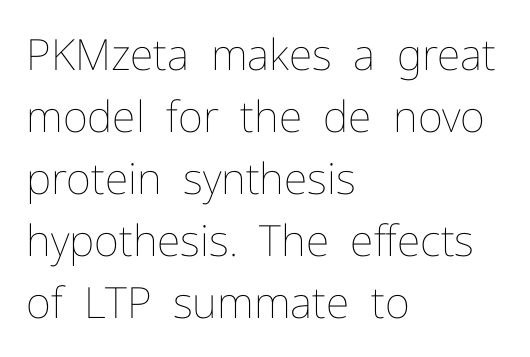
When letters stand straight like this, we call the style roman or upright. One-word summary of the alignment: left. The space directly below the letters is spotless. Is the stroke heavy? The answer is a plain regular-or-lighter. Line spacing here is normal.
